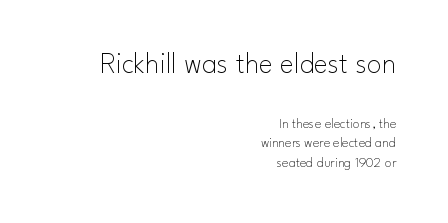
{"serif": "no", "italic": "no", "bold": "no", "weight": "thin", "width": "normal", "stroke_contrast": "low", "x_height": "small", "monospaced": "no", "underline": "no", "align": "right", "line_spacing": "normal", "line_spacing_ratio": 1.39, "letter_spacing": "normal", "letter_spacing_em": 0.0, "larger_block": "first", "size_ratio": 2.14, "glyph_px": 30}
